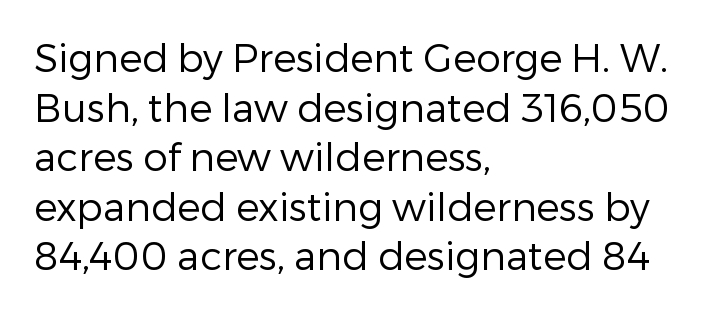
These lines are rendered in a variable-pitch font. Stroke terminals: plain, sans-serif. These lines are set flush left with a ragged right edge. One glance says typical: line gaps are just what's usual. A typesetter would mark this as roman, not italic. Underline: absent.
